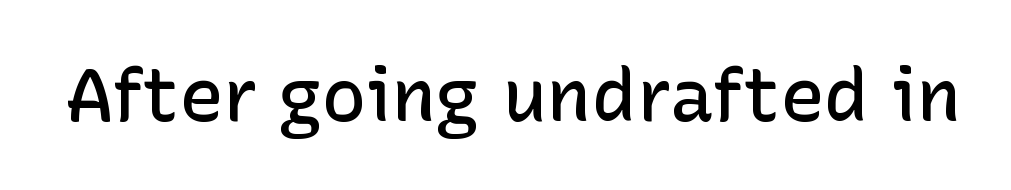
Q: Is the text bold? A: Semi-bold.
Q: Is the text italic (slanted)? A: No, it is upright.
Q: Is the typeface a serif or a sans-serif typeface? A: Sans-serif.
Q: Is the text underlined? A: No.
Q: Is the spacing between letters normal or unusually wide? A: Normal.
Q: Width (condensed, normal, or wide)? A: Normal.
Q: Stroke contrast? A: Low.
Q: x-height? A: Medium.
Q: Monospaced? A: No.
